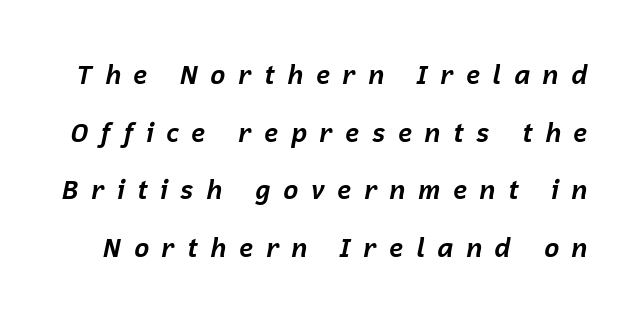
{"italic": "yes", "lean": "right", "slant_degrees": 12, "bold": "yes", "underline": "no", "line_spacing": "loose", "line_spacing_ratio": 2.22, "letter_spacing": "wide", "letter_spacing_em": 0.46, "glyph_px": 26}
